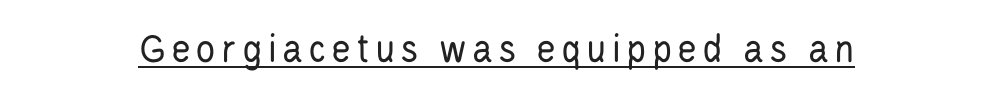
Serifs: no, the terminals of the letterforms are clean. No extra ink here — the face is not bold. Is this a fixed-width face? No — the glyphs have proportional, varying widths. This is the regular roman posture of the typeface. Students, observe the line beneath the letters — that is underlining.
